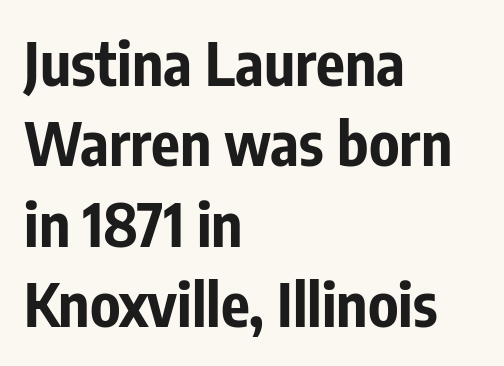
The image shows 60 px bold, condensed sans-serif type, upright; set left-aligned, normal line spacing (1.34x), normal letter spacing, not underlined; low stroke contrast and a medium x-height.
